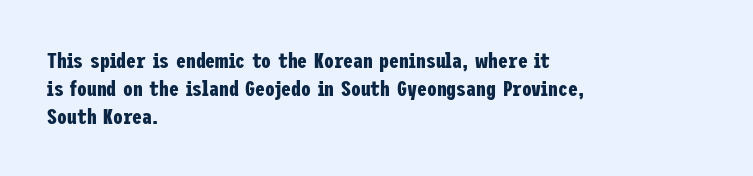
The image shows 22 px bold type, upright; set left-aligned, normal line spacing (1.27x), normal letter spacing, not underlined.
